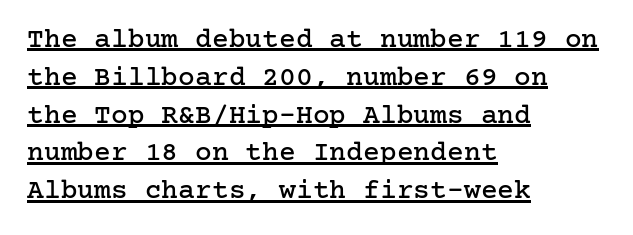
{"serif": "yes", "italic": "no", "width": "normal", "stroke_contrast": "low", "x_height": "medium", "underline": "yes", "align": "left", "line_spacing": "normal", "line_spacing_ratio": 1.35, "letter_spacing": "normal", "letter_spacing_em": 0.0, "glyph_px": 28}
